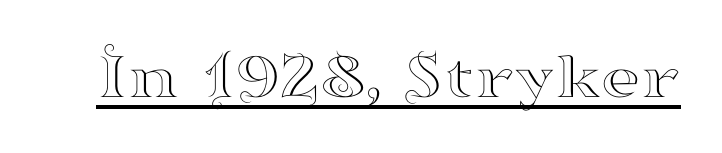
The image shows 68 px wide serif type, upright; set normal letter spacing, underlined; high stroke contrast and a small x-height.
